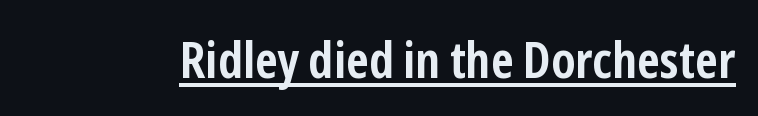
Q: Is the text bold? A: Yes.
Q: Is the text italic (slanted)? A: No, it is upright.
Q: Is the typeface a serif or a sans-serif typeface? A: Sans-serif.
Q: Is the text underlined? A: Yes.
Q: Is the spacing between letters normal or unusually wide? A: Normal.
Q: Width (condensed, normal, or wide)? A: Condensed.
Q: Stroke contrast? A: Low.
Q: x-height? A: Medium.
Q: Monospaced? A: No.
